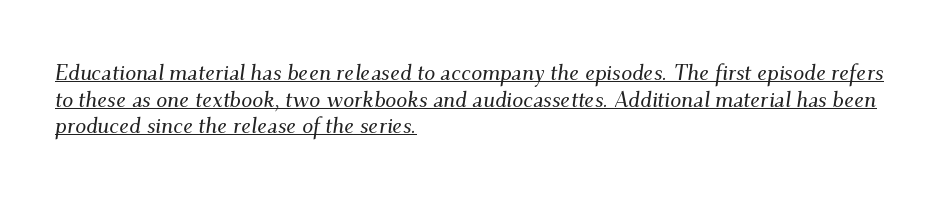
{"italic": "yes", "lean": "right", "slant_degrees": 9, "underline": "yes", "align": "left", "line_spacing_ratio": 1.21, "letter_spacing": "normal", "letter_spacing_em": 0.0, "glyph_px": 22}
